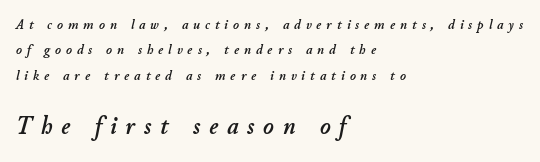
Q: Is the text italic (slanted)? A: Yes, it leans right by about 11 degrees.
Q: Is the text underlined? A: No.
Q: How is the paragraph aligned? A: Left-aligned.
Q: Is the spacing between letters normal or unusually wide? A: Unusually wide.
Q: Which block of text is set in a larger size, the first (top) or the second (bottom)? A: The second (bottom) one.
